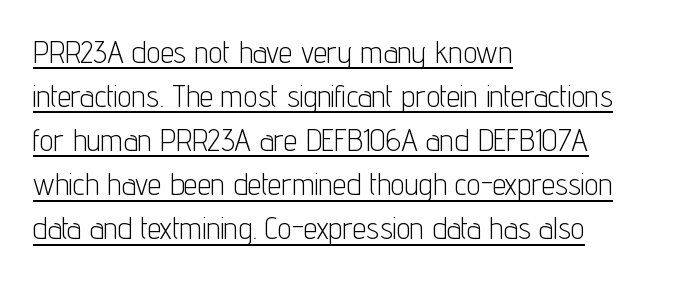
The image shows 31 px light, condensed sans-serif type, upright; set left-aligned, normal line spacing (1.42x), normal letter spacing, underlined; low stroke contrast and a medium x-height.
